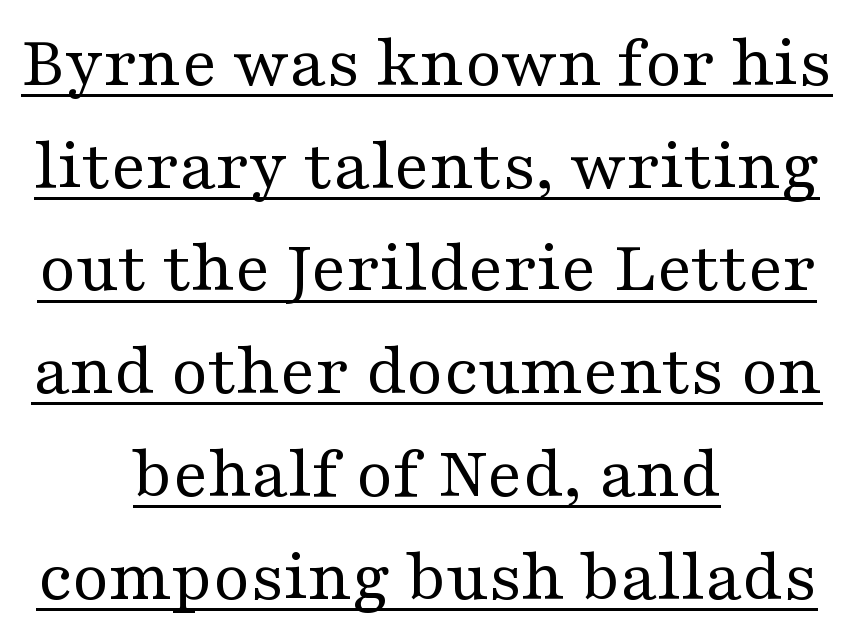
{"serif": "yes", "italic": "no", "bold": "no", "weight": "regular", "width": "wide", "stroke_contrast": "medium", "x_height": "medium", "monospaced": "no", "underline": "yes", "align": "center", "line_spacing": "normal", "line_spacing_ratio": 1.37, "letter_spacing": "normal", "letter_spacing_em": 0.0, "glyph_px": 75}
